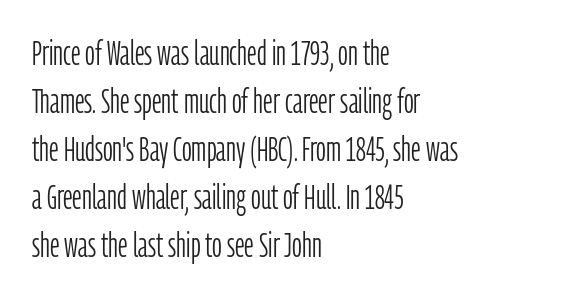
Q: Is the text bold? A: No.
Q: Is the text italic (slanted)? A: No, it is upright.
Q: Is the typeface a serif or a sans-serif typeface? A: Sans-serif.
Q: Is the text underlined? A: No.
Q: How is the paragraph aligned? A: Left-aligned.
Q: Is the spacing between letters normal or unusually wide? A: Normal.
Q: Is the spacing between lines tight, normal or loose? A: Normal.
Q: Width (condensed, normal, or wide)? A: Condensed.
Q: Stroke contrast? A: Low.
Q: x-height? A: Medium.
Q: Monospaced? A: No.
